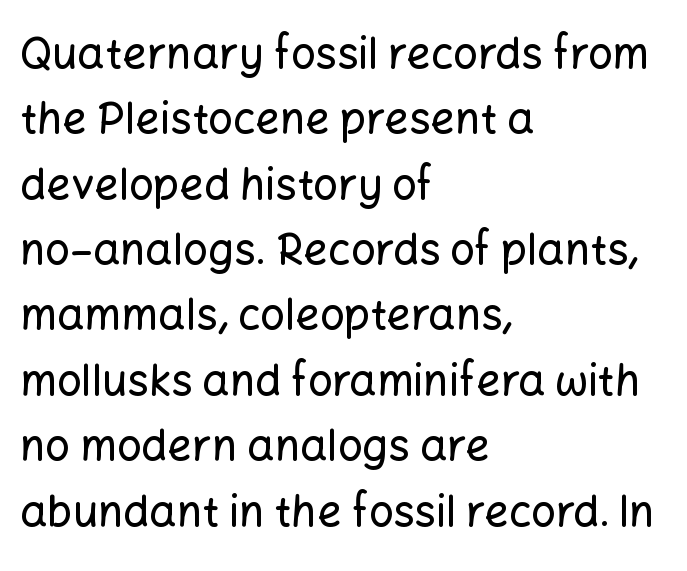
The image shows 43 px sans-serif type, upright; set left-aligned, normal line spacing (1.52x), normal letter spacing, not underlined; low stroke contrast and a medium x-height.
